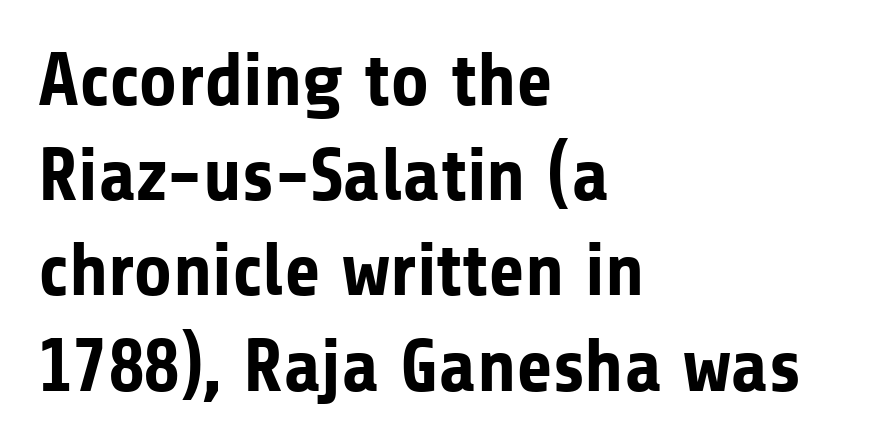
{"serif": "no", "italic": "no", "bold": "yes", "weight": "bold", "width": "normal", "stroke_contrast": "low", "x_height": "medium", "monospaced": "no", "underline": "no", "align": "left", "line_spacing": "normal", "line_spacing_ratio": 1.27, "letter_spacing": "normal", "letter_spacing_em": 0.0, "glyph_px": 75}
